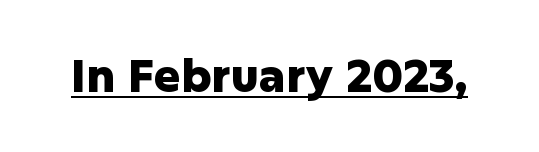
The image shows 45 px heavy sans-serif type, upright; set normal letter spacing, underlined; low stroke contrast and a medium x-height.
